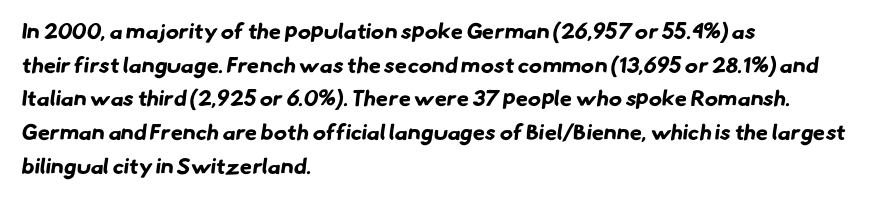
Q: Is the text bold? A: Yes.
Q: Is the text underlined? A: No.
Q: How is the paragraph aligned? A: Left-aligned.
Q: Is the spacing between letters normal or unusually wide? A: Normal.
Q: Is the spacing between lines tight, normal or loose? A: Normal.
